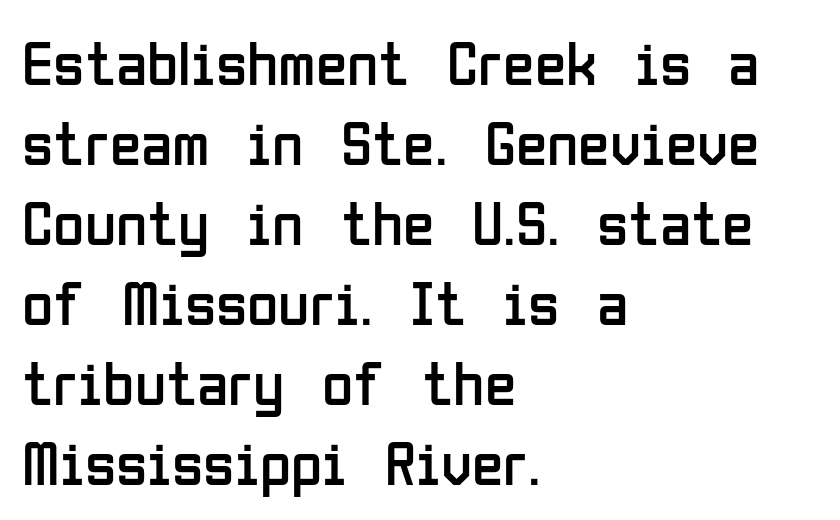
The image shows 64 px regular-weight, condensed sans-serif type, upright; set left-aligned, normal line spacing (1.25x), normal letter spacing, not underlined; low stroke contrast and a medium x-height.
